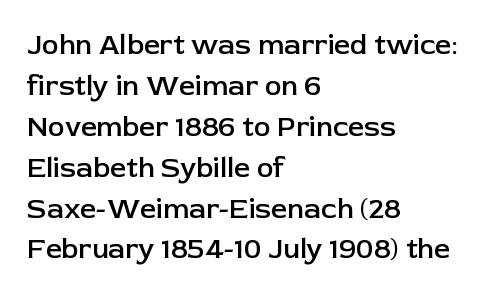
Bold? Not quite — semibold, heavier than regular but stopping short. This rendering features lettering with no underline. How are the letters spaced? Ordinarily, with no added tracking. Leading matches the norm, producing a regular column. You could not count columns in this text — the font is proportionally spaced. These lines are set flush left with a ragged right edge.
